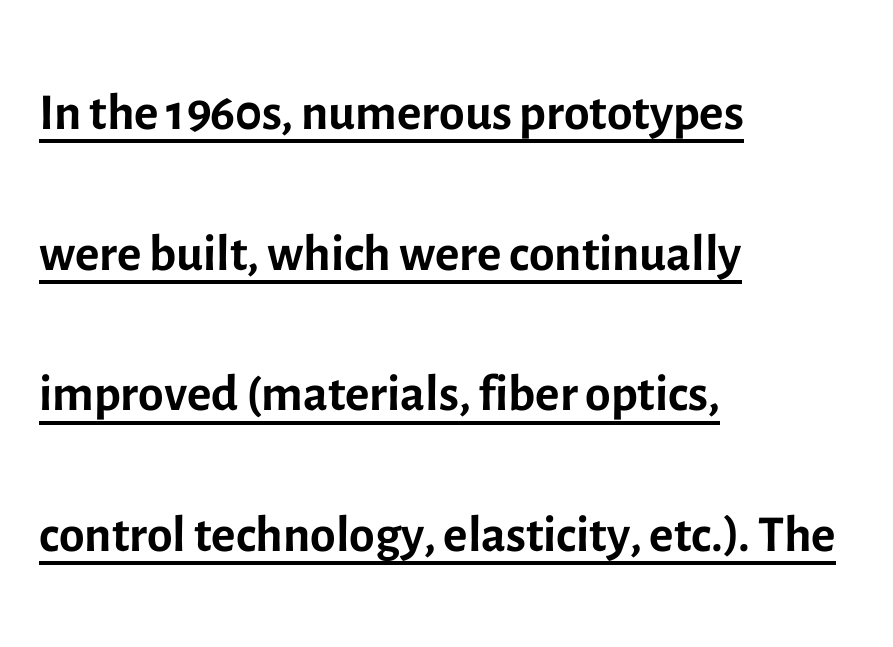
The image shows 74 px regular-weight sans-serif type, upright; set left-aligned, loose line spacing (1.9x), normal letter spacing, underlined; a medium x-height.
